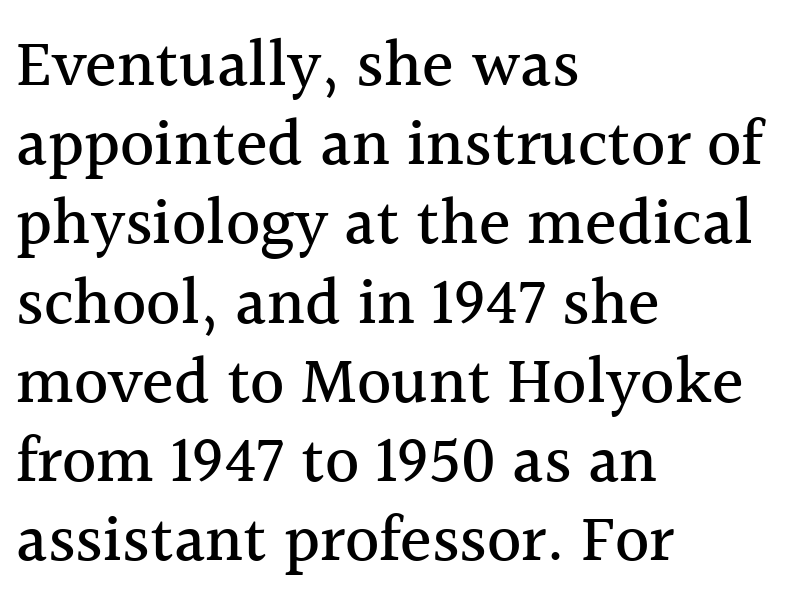
The image shows 66 px serif type, upright; set left-aligned, line spacing 1.2x, normal letter spacing, not underlined; a medium x-height.
